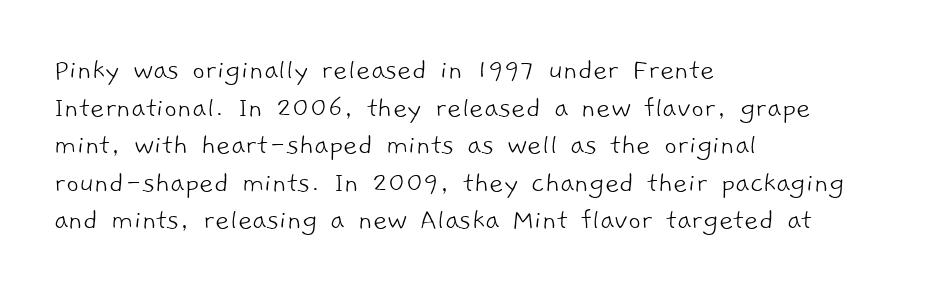
Q: Is the text bold? A: No.
Q: Is the typeface a serif or a sans-serif typeface? A: Sans-serif.
Q: Is the text underlined? A: No.
Q: How is the paragraph aligned? A: Left-aligned.
Q: Is the spacing between letters normal or unusually wide? A: Normal.
Q: Width (condensed, normal, or wide)? A: Normal.
Q: Stroke contrast? A: Low.
Q: x-height? A: Medium.
Q: Monospaced? A: No.
